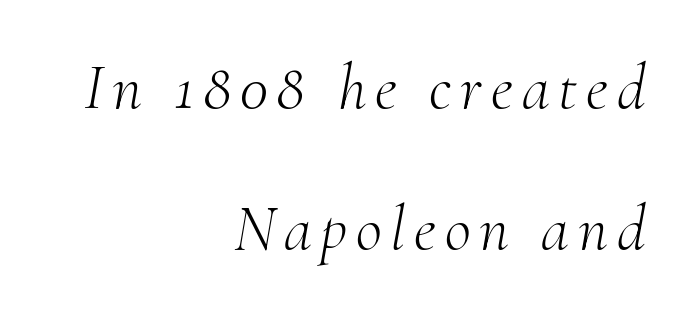
Italic: yes, the glyphs are oblique. The passage shown is not bold in any degree. Here the designer chose a conventional face with non-uniform glyph widths. Loosely led — the rows are spread out. The lines in this sample share a right terminus and differ only in where they begin. The string is rendered with underlining switched off.
